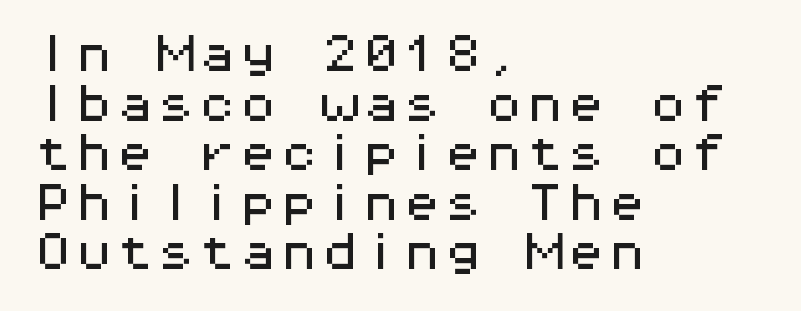
The face used here is monospaced, like something from a code editor. Quick note: not italic, upright. A sans-serif font was chosen for this passage. The lines in this sample share a left origin and differ only in where they stop.
